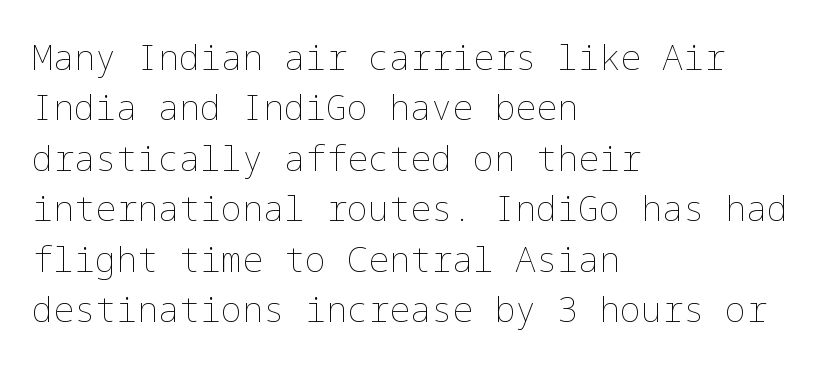
Q: Is the text bold? A: No.
Q: Is the text italic (slanted)? A: No, it is upright.
Q: Is the text underlined? A: No.
Q: How is the paragraph aligned? A: Left-aligned.
Q: Is the spacing between letters normal or unusually wide? A: Normal.
Q: Is the spacing between lines tight, normal or loose? A: Normal.
Q: Width (condensed, normal, or wide)? A: Normal.
Q: Stroke contrast? A: Low.
Q: x-height? A: Medium.
